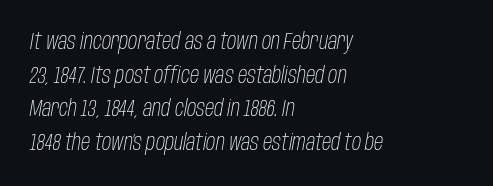
{"italic": "yes", "lean": "right", "slant_degrees": 10, "bold": "no", "underline": "no", "align": "left", "line_spacing": "normal", "line_spacing_ratio": 1.46, "letter_spacing": "normal", "letter_spacing_em": 0.0, "glyph_px": 23}
